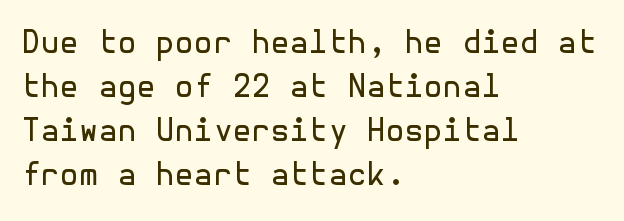
{"serif": "no", "italic": "no", "bold": "no", "weight": "regular", "width": "normal", "x_height": "medium", "underline": "no", "align": "left", "line_spacing": "normal", "line_spacing_ratio": 1.42, "letter_spacing": "normal", "letter_spacing_em": 0.0, "glyph_px": 31}
